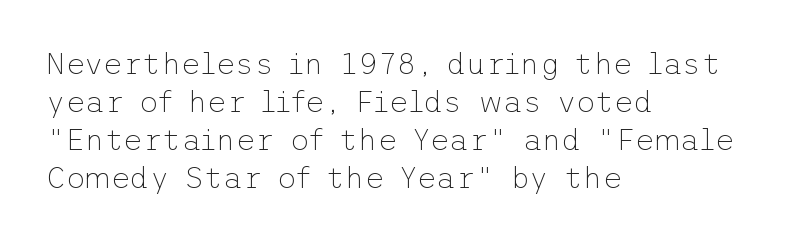
The image shows 30 px thin sans-serif type, upright; set left-aligned, normal line spacing (1.27x), normal letter spacing, not underlined; low stroke contrast and a medium x-height.
